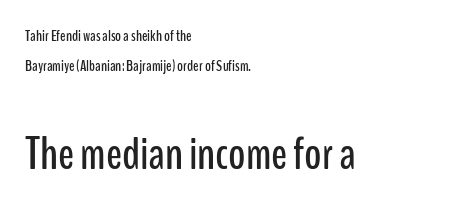
Classification — sans serif. Is the letter spacing exaggerated? No — it looks like the ordinary default. Compared with a centered layout, this one pins lines to the left instead. The typography opts for an upright posture over an oblique one. Descenders are the only things crossing below the line. Think of a printed novel: that variable character pitch is what you see here.
